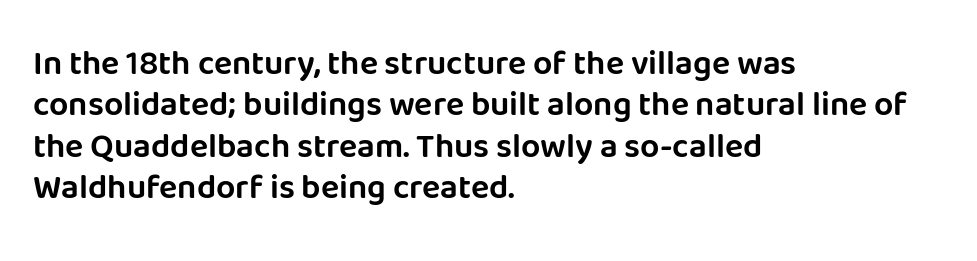
Q: Is the text italic (slanted)? A: No, it is upright.
Q: Is the typeface a serif or a sans-serif typeface? A: Sans-serif.
Q: Is the text underlined? A: No.
Q: How is the paragraph aligned? A: Left-aligned.
Q: Is the spacing between letters normal or unusually wide? A: Normal.
Q: Width (condensed, normal, or wide)? A: Normal.
Q: Stroke contrast? A: Low.
Q: x-height? A: Large.
Q: Monospaced? A: No.
